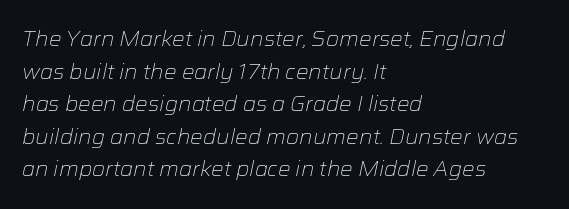
Q: Is the text bold? A: No.
Q: Is the text italic (slanted)? A: Yes, it leans right by about 12 degrees.
Q: Is the text underlined? A: No.
Q: How is the paragraph aligned? A: Left-aligned.
Q: Is the spacing between letters normal or unusually wide? A: Normal.
Q: Is the spacing between lines tight, normal or loose? A: Normal.
